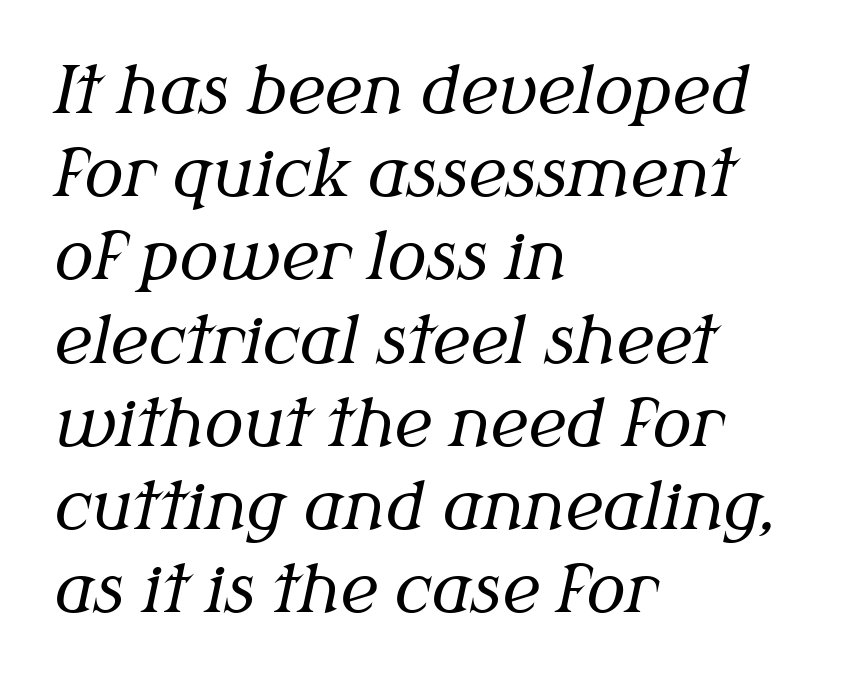
Q: Is the text bold? A: No.
Q: Is the text italic (slanted)? A: Yes, it leans right by about 12 degrees.
Q: Is the typeface a serif or a sans-serif typeface? A: Serif.
Q: Is the text underlined? A: No.
Q: How is the paragraph aligned? A: Left-aligned.
Q: Is the spacing between letters normal or unusually wide? A: Normal.
Q: Is the spacing between lines tight, normal or loose? A: Normal.
Q: Width (condensed, normal, or wide)? A: Normal.
Q: Stroke contrast? A: Medium.
Q: x-height? A: Medium.
Q: Monospaced? A: No.
